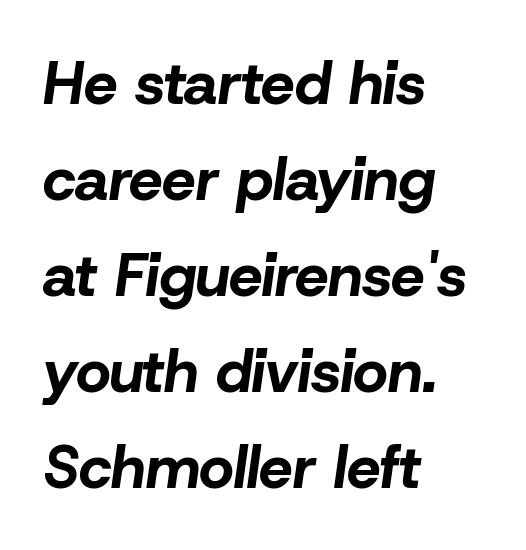
The image shows 60 px bold type, italic (leaning right); set left-aligned, normal line spacing (1.6x), normal letter spacing, not underlined; low stroke contrast and a medium x-height.
